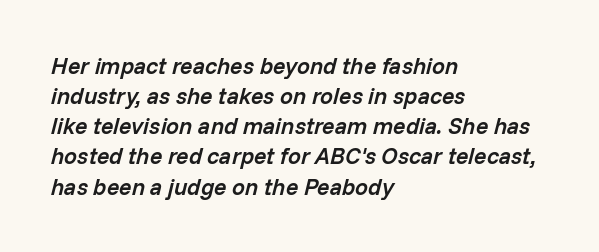
{"italic": "yes", "lean": "right", "slant_degrees": 14, "bold": "semi", "underline": "no", "align": "left", "line_spacing": "normal", "line_spacing_ratio": 1.31, "letter_spacing": "normal", "letter_spacing_em": 0.0, "glyph_px": 23}
